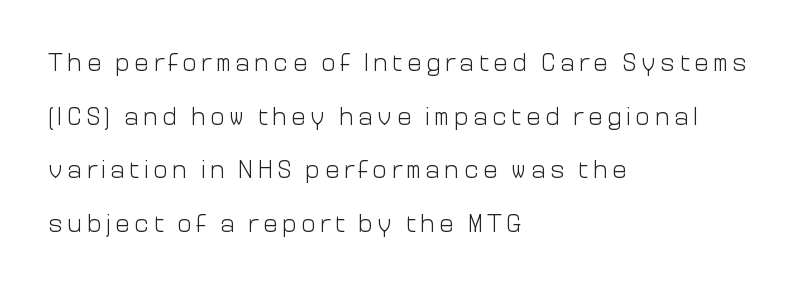
{"italic": "no", "bold": "no", "underline": "no", "align": "left", "line_spacing": "loose", "line_spacing_ratio": 2.15, "glyph_px": 25}
